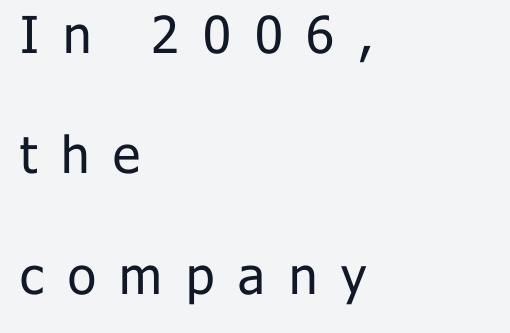
{"serif": "no", "italic": "no", "bold": "no", "weight": "regular", "width": "normal", "stroke_contrast": "low", "x_height": "medium", "monospaced": "no", "underline": "no", "align": "left", "line_spacing": "loose", "line_spacing_ratio": 2.36, "letter_spacing": "wide", "letter_spacing_em": 0.47, "glyph_px": 51}
